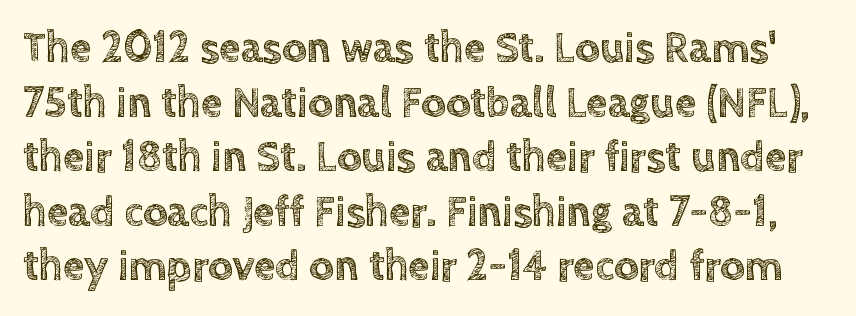
{"italic": "no", "width": "normal", "x_height": "large", "monospaced": "no", "underline": "no", "line_spacing": "normal", "line_spacing_ratio": 1.27, "letter_spacing": "normal", "letter_spacing_em": 0.0, "glyph_px": 43}
